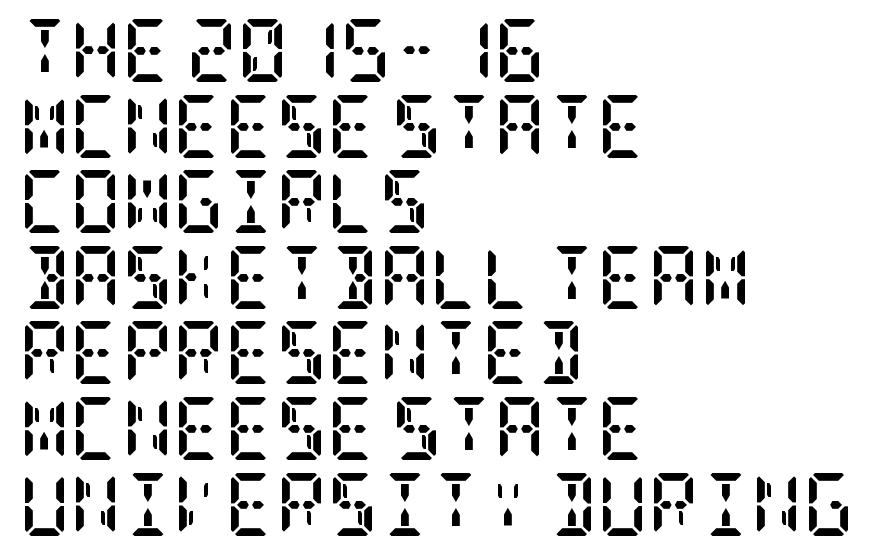
{"serif": "yes", "italic": "no", "bold": "yes", "weight": "semibold", "width": "condensed", "stroke_contrast": "low", "x_height": "large", "underline": "no", "align": "left", "line_spacing_ratio": 1.2, "letter_spacing": "normal", "letter_spacing_em": 0.0, "glyph_px": 63}
